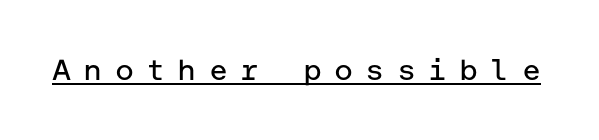
Q: Is the text bold? A: No.
Q: Is the text italic (slanted)? A: No, it is upright.
Q: Is the typeface a serif or a sans-serif typeface? A: Sans-serif.
Q: Is the text underlined? A: Yes.
Q: Is the spacing between letters normal or unusually wide? A: Unusually wide.
Q: Width (condensed, normal, or wide)? A: Normal.
Q: Stroke contrast? A: Low.
Q: x-height? A: Medium.
